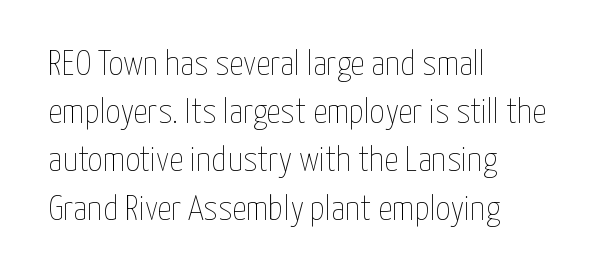
{"italic": "no", "bold": "no", "weight": "thin", "width": "condensed", "stroke_contrast": "low", "x_height": "medium", "monospaced": "no", "underline": "no", "align": "left", "line_spacing": "normal", "line_spacing_ratio": 1.34, "letter_spacing": "normal", "letter_spacing_em": 0.0, "glyph_px": 36}
